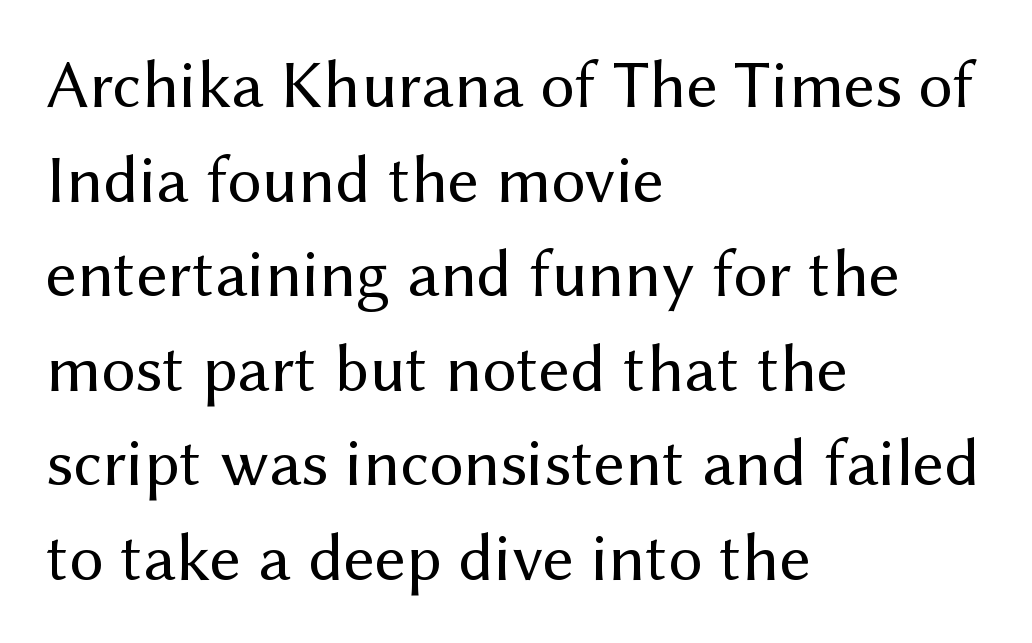
The passage shown is typed in a proportional face where columns would drift. The axis of the letterforms is exactly vertical. Is the letter spacing exaggerated? No — it looks like the ordinary default. Is this a heavy cut? Hardly; it is regular or lighter. The specimen omits any rule beneath the text block's lines. Rows of type keep a routine distance in the vertical direction.
